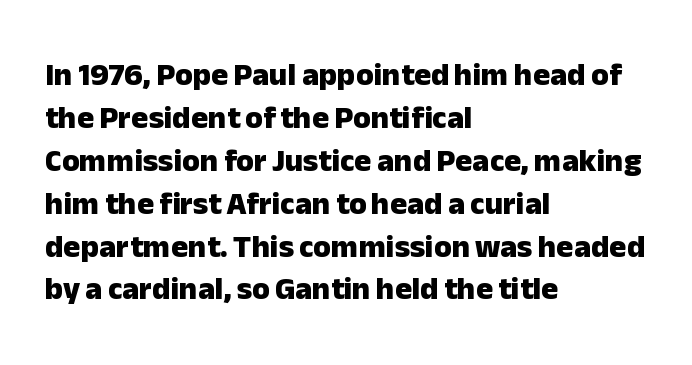
{"serif": "no", "italic": "no", "bold": "yes", "weight": "heavy", "width": "normal", "stroke_contrast": "low", "x_height": "medium", "monospaced": "no", "underline": "no", "align": "left", "line_spacing": "normal", "line_spacing_ratio": 1.34, "letter_spacing": "normal", "letter_spacing_em": 0.0, "glyph_px": 32}
